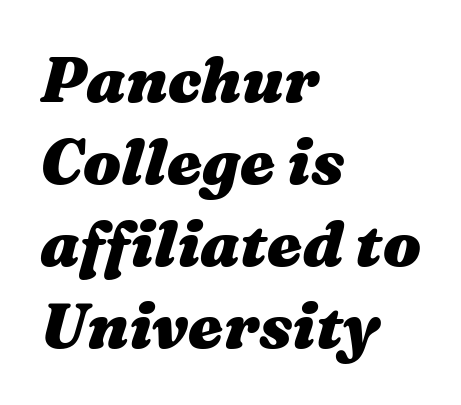
Unmarked baselines from the first word to the last. Think of a printed novel: that variable character pitch is what you see here. The glyphs have the mass of a bold cut. Left-aligned paragraph, ragged on the right.
